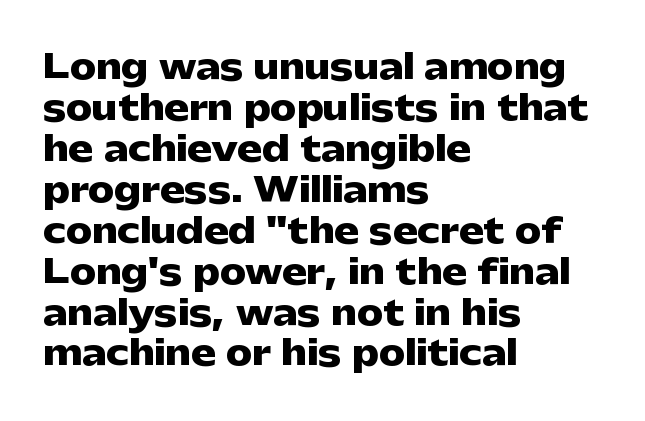
Nobody drew a line under any word here. A full-strength bold gives these letters their thick strokes. Grotesque or geometric, the face here clearly has no serifs. Words appear dense and cohesive because spacing is normal.
